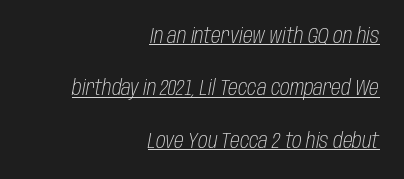
Q: Is the text bold? A: No.
Q: Is the text italic (slanted)? A: Yes, it leans right by about 10 degrees.
Q: Is the text underlined? A: Yes.
Q: How is the paragraph aligned? A: Right-aligned.
Q: Is the spacing between letters normal or unusually wide? A: Normal.
Q: Is the spacing between lines tight, normal or loose? A: Loose.
